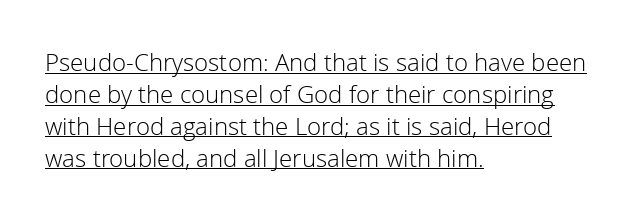
{"italic": "no", "bold": "no", "underline": "yes", "align": "left", "line_spacing": "normal", "line_spacing_ratio": 1.33, "letter_spacing": "normal", "letter_spacing_em": 0.0, "glyph_px": 24}
